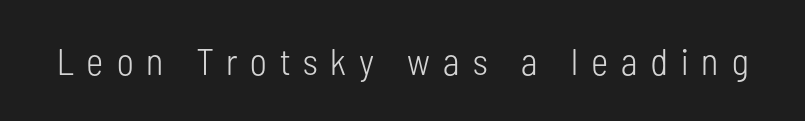
Q: Is the text bold? A: No.
Q: Is the text italic (slanted)? A: No, it is upright.
Q: Is the typeface a serif or a sans-serif typeface? A: Sans-serif.
Q: Is the text underlined? A: No.
Q: Is the spacing between letters normal or unusually wide? A: Unusually wide.
Q: Width (condensed, normal, or wide)? A: Condensed.
Q: Stroke contrast? A: Low.
Q: x-height? A: Medium.
Q: Monospaced? A: No.
